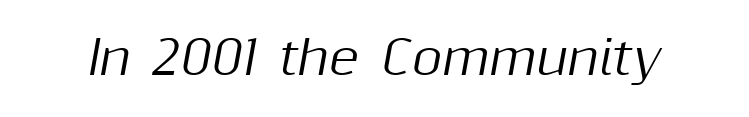
{"italic": "yes", "lean": "right", "slant_degrees": 10, "width": "normal", "stroke_contrast": "medium", "x_height": "medium", "monospaced": "no", "underline": "no", "letter_spacing": "normal", "letter_spacing_em": 0.0, "glyph_px": 47}
